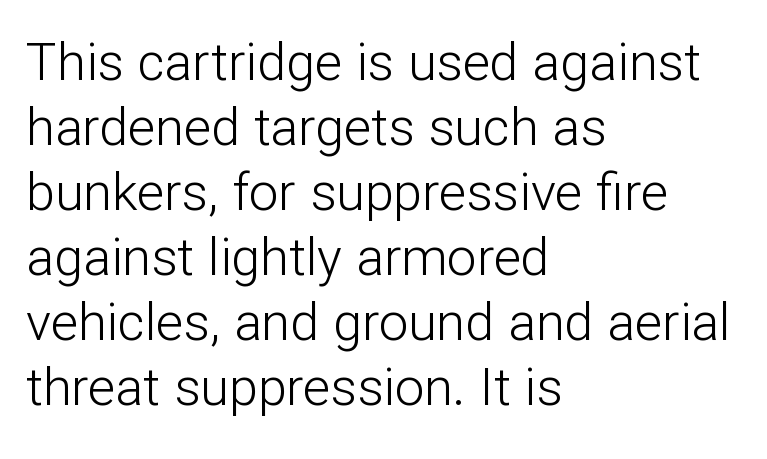
{"serif": "no", "italic": "no", "bold": "no", "weight": "light", "width": "normal", "stroke_contrast": "low", "x_height": "medium", "monospaced": "no", "underline": "no", "align": "left", "line_spacing": "normal", "line_spacing_ratio": 1.25, "letter_spacing": "normal", "letter_spacing_em": 0.0, "glyph_px": 52}
